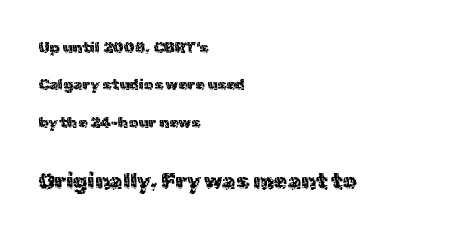
Q: Is the text italic (slanted)? A: No, it is upright.
Q: Is the text underlined? A: No.
Q: How is the paragraph aligned? A: Left-aligned.
Q: Is the spacing between letters normal or unusually wide? A: Normal.
Q: Is the spacing between lines tight, normal or loose? A: Loose.
Q: Which block of text is set in a larger size, the first (top) or the second (bottom)? A: The second (bottom) one.
